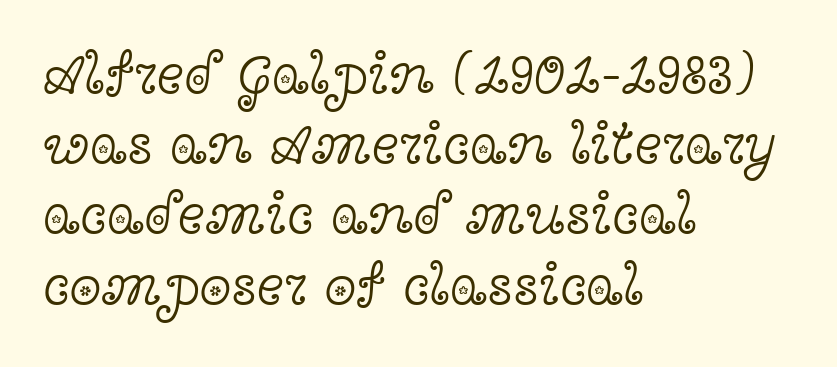
Q: Is the text bold? A: No.
Q: Is the text italic (slanted)? A: No, it is upright.
Q: Is the typeface a serif or a sans-serif typeface? A: Serif.
Q: Is the text underlined? A: No.
Q: How is the paragraph aligned? A: Left-aligned.
Q: Is the spacing between letters normal or unusually wide? A: Normal.
Q: Width (condensed, normal, or wide)? A: Wide.
Q: x-height? A: Medium.
Q: Monospaced? A: No.
